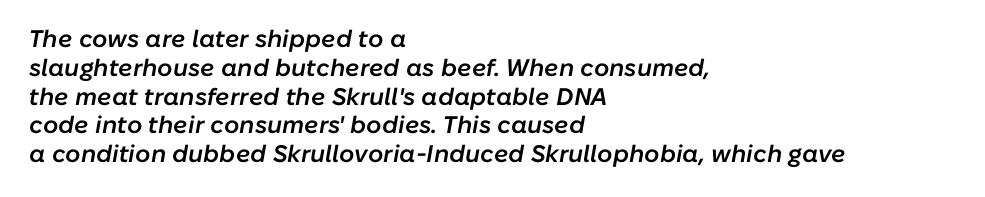
The baseline area is clear. No extra tracking has been applied to these lines. What weight is shown? A semibold, between regular and bold. The passage is arranged the way most books set body copy — flush left. The letters are slanted; this is an italic face.
